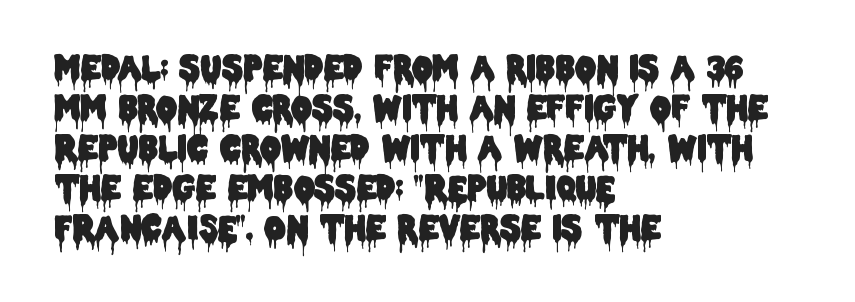
Q: Is the text italic (slanted)? A: No, it is upright.
Q: Is the typeface a serif or a sans-serif typeface? A: Sans-serif.
Q: Is the text underlined? A: No.
Q: How is the paragraph aligned? A: Left-aligned.
Q: Is the spacing between letters normal or unusually wide? A: Normal.
Q: Width (condensed, normal, or wide)? A: Condensed.
Q: Stroke contrast? A: Low.
Q: x-height? A: Large.
Q: Monospaced? A: No.
